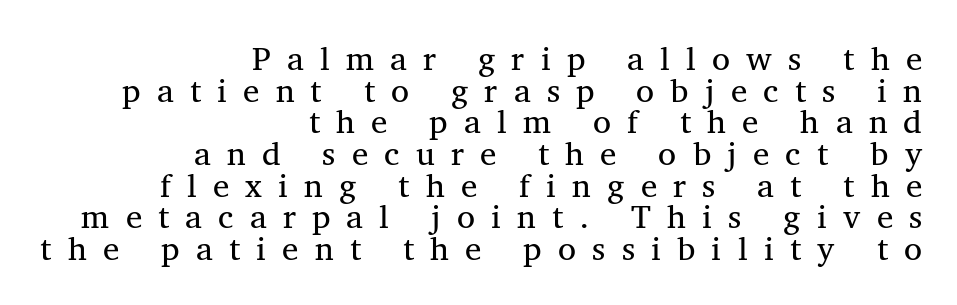
These lines are rendered in a variable-pitch font. A typesetter would label this face a serif. Reading down the block, your eye finds every line finishing at a fixed right position. Tightly led — the rows are bunched. The face used here is rendered with a markedly widened letterfit.
